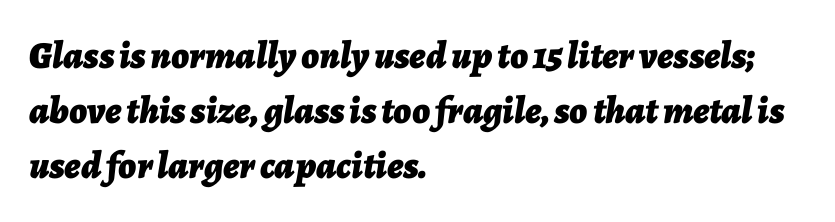
Q: Is the text bold? A: Yes.
Q: Is the text italic (slanted)? A: Yes, it leans right by about 7 degrees.
Q: Is the text underlined? A: No.
Q: How is the paragraph aligned? A: Left-aligned.
Q: Is the spacing between letters normal or unusually wide? A: Normal.
Q: Is the spacing between lines tight, normal or loose? A: Normal.
Q: Width (condensed, normal, or wide)? A: Normal.
Q: Stroke contrast? A: Low.
Q: x-height? A: Medium.
Q: Monospaced? A: No.
